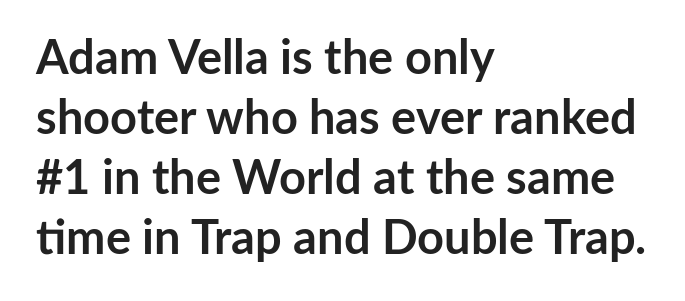
Q: Is the text bold? A: Yes.
Q: Is the text italic (slanted)? A: No, it is upright.
Q: Is the typeface a serif or a sans-serif typeface? A: Sans-serif.
Q: Is the text underlined? A: No.
Q: How is the paragraph aligned? A: Left-aligned.
Q: Is the spacing between letters normal or unusually wide? A: Normal.
Q: Is the spacing between lines tight, normal or loose? A: Normal.
Q: Width (condensed, normal, or wide)? A: Normal.
Q: Stroke contrast? A: Low.
Q: x-height? A: Medium.
Q: Monospaced? A: No.
